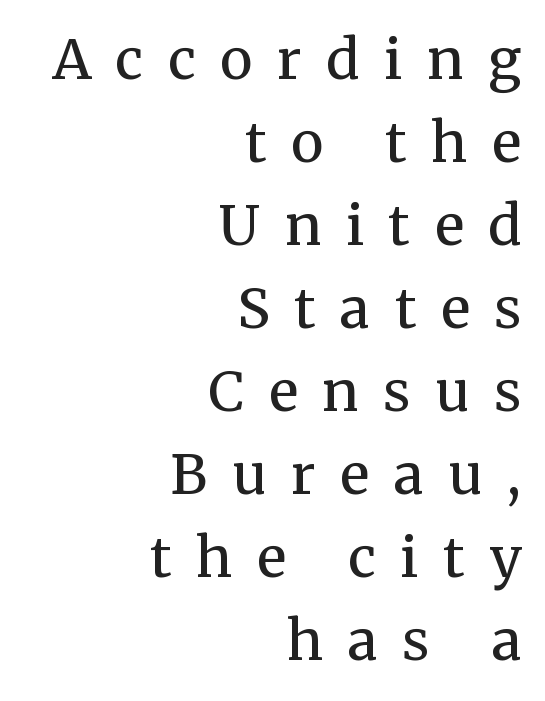
Clear beneath every line of the passage. A normal amount of white space separates one row of letters from the next. Words appear elongated and porous because spacing is wide. The face used here is seriffed, in the tradition of book romans.
